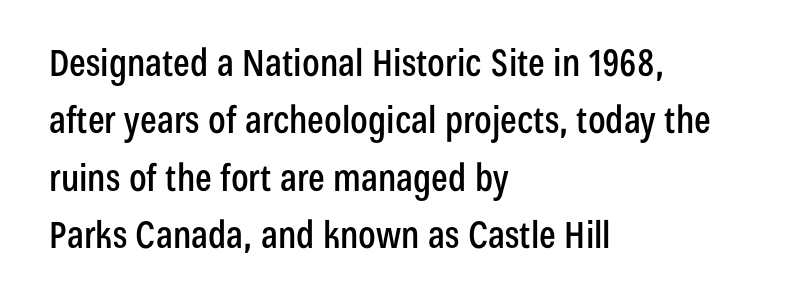
Is this a fixed-width face? No — the glyphs have proportional, varying widths. Does the type have serifs? No, each stem ends abruptly. Whoever set this chose a conventional vertical rhythm. The paragraph has a hard left edge and a soft right edge. If you drew a line through each stem, it would be perfectly vertical. Does extra space separate the letters? No, they use regular spacing.
